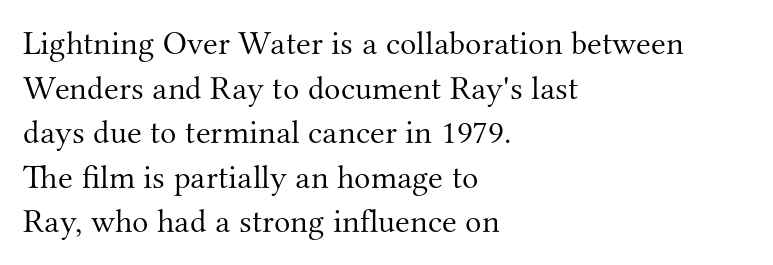
{"serif": "yes", "italic": "no", "bold": "no", "weight": "light", "width": "normal", "stroke_contrast": "medium", "x_height": "small", "monospaced": "no", "underline": "no", "align": "left", "line_spacing": "normal", "line_spacing_ratio": 1.31, "letter_spacing": "normal", "letter_spacing_em": 0.0, "glyph_px": 34}
